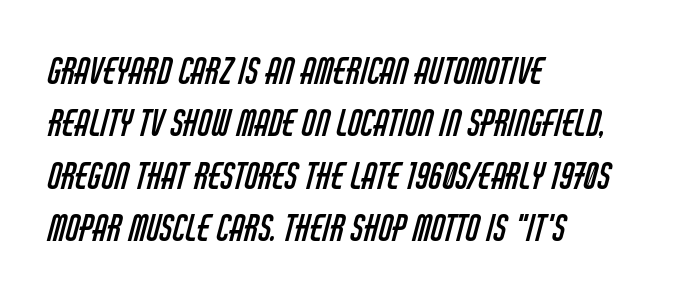
The image shows 35 px regular-weight, condensed sans-serif type; set left-aligned, normal line spacing (1.5x), normal letter spacing, not underlined; low stroke contrast and a large x-height.
